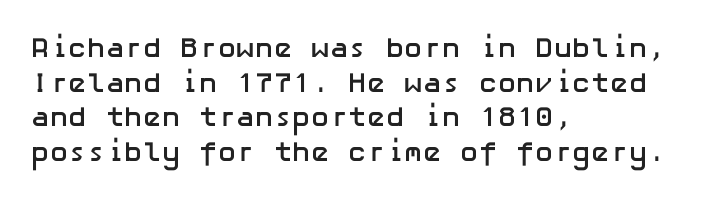
{"serif": "no", "italic": "no", "bold": "yes", "weight": "semibold", "width": "normal", "stroke_contrast": "low", "x_height": "medium", "underline": "no", "align": "left", "line_spacing_ratio": 1.24, "letter_spacing": "normal", "letter_spacing_em": 0.0, "glyph_px": 28}
